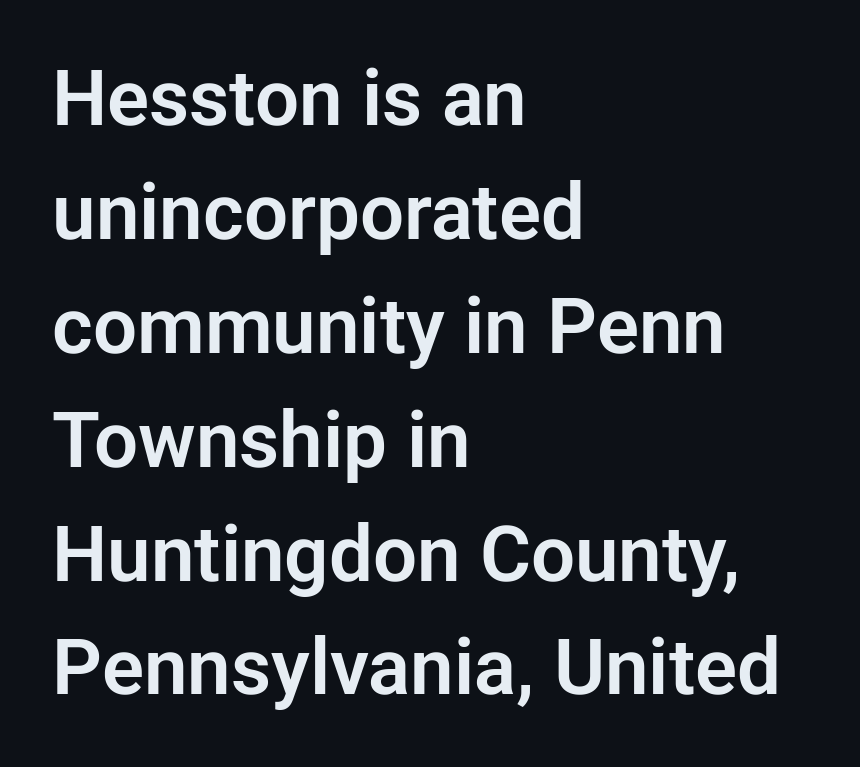
Check under the words: just untouched page. These lines are rendered in a variable-pitch font. Note: no serifs on the glyphs. Leading matches the norm, producing a regular column. Spacing between characters is what you'd get straight out of the box.
